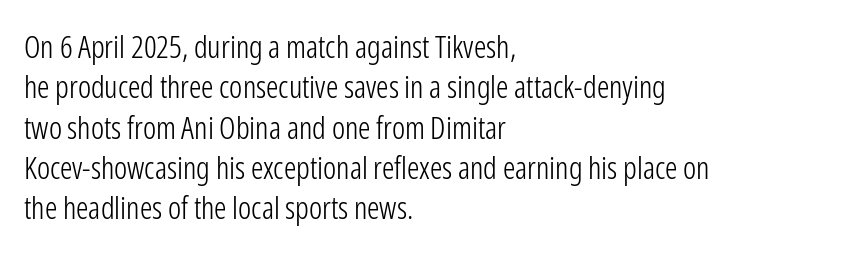
The image shows 31 px light, condensed sans-serif type, upright; set left-aligned, normal line spacing (1.3x), normal letter spacing, not underlined; low stroke contrast and a medium x-height.
